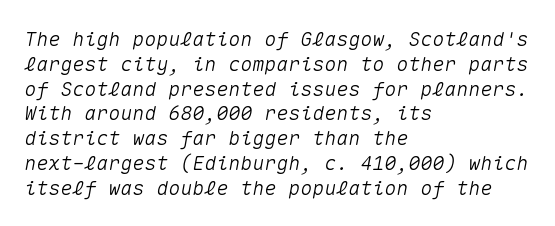
Q: Is the text italic (slanted)? A: Yes, it leans right by about 10 degrees.
Q: Is the text underlined? A: No.
Q: How is the paragraph aligned? A: Left-aligned.
Q: Is the spacing between letters normal or unusually wide? A: Normal.
